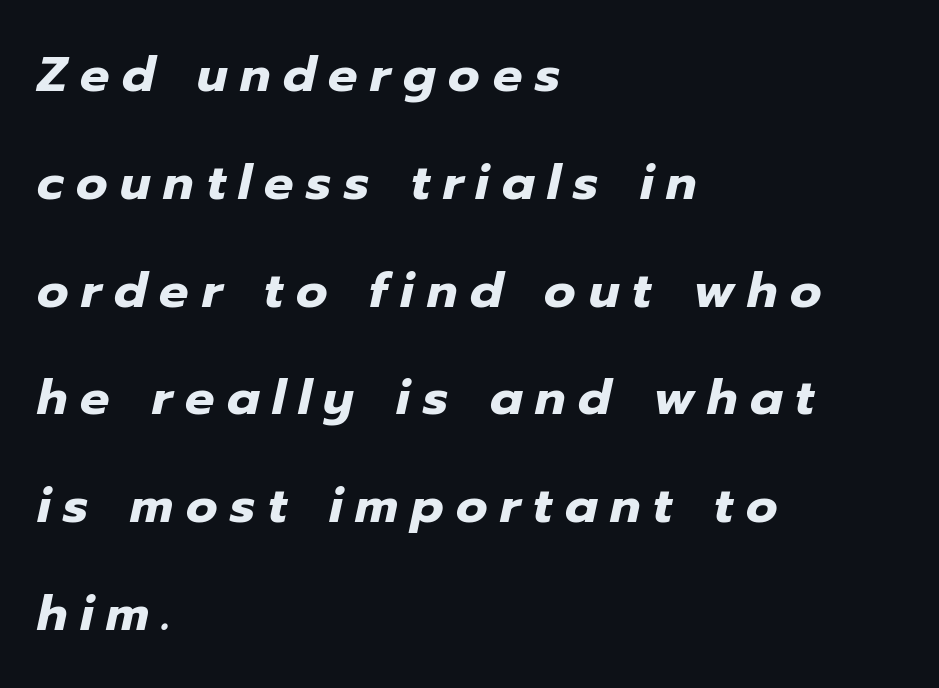
The image shows 49 px heavy type, italic (leaning right); set left-aligned, loose line spacing (2.2x), unusually wide letter spacing (+0.26 em), not underlined; low stroke contrast and a medium x-height.
